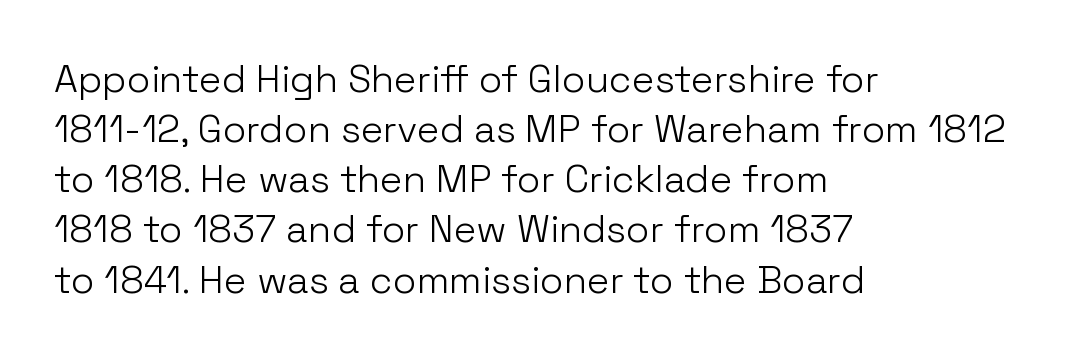
Q: Is the text bold? A: No.
Q: Is the text italic (slanted)? A: No, it is upright.
Q: Is the typeface a serif or a sans-serif typeface? A: Sans-serif.
Q: Is the text underlined? A: No.
Q: How is the paragraph aligned? A: Left-aligned.
Q: Is the spacing between letters normal or unusually wide? A: Normal.
Q: Is the spacing between lines tight, normal or loose? A: Normal.
Q: Width (condensed, normal, or wide)? A: Normal.
Q: Stroke contrast? A: Low.
Q: x-height? A: Medium.
Q: Monospaced? A: No.
